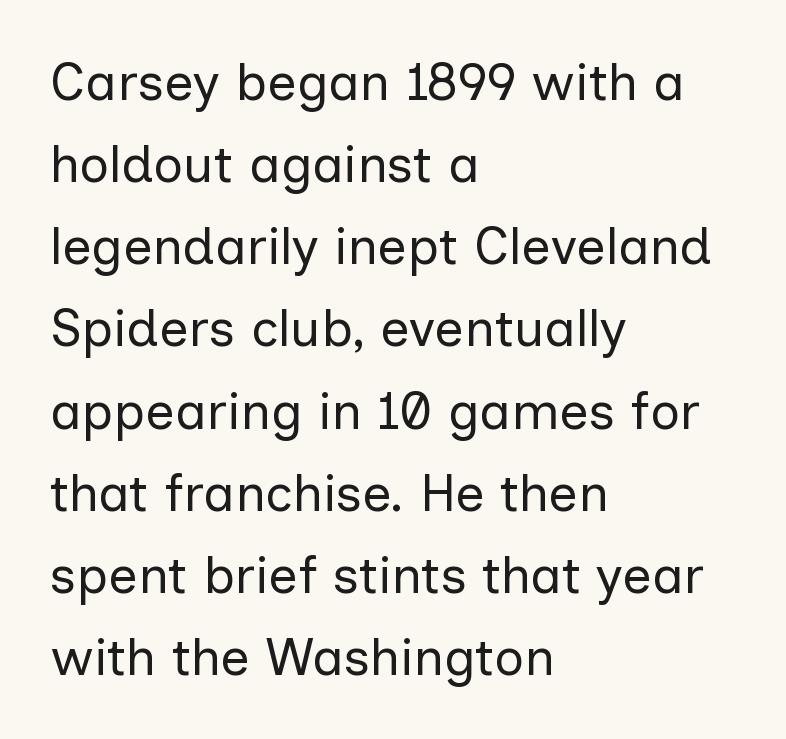
Q: Is the text bold? A: No.
Q: Is the text italic (slanted)? A: No, it is upright.
Q: Is the typeface a serif or a sans-serif typeface? A: Sans-serif.
Q: Is the text underlined? A: No.
Q: How is the paragraph aligned? A: Left-aligned.
Q: Is the spacing between letters normal or unusually wide? A: Normal.
Q: Is the spacing between lines tight, normal or loose? A: Normal.
Q: Width (condensed, normal, or wide)? A: Normal.
Q: Stroke contrast? A: Low.
Q: x-height? A: Medium.
Q: Monospaced? A: No.
